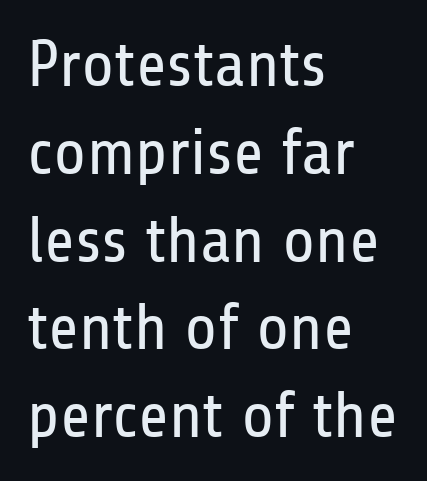
The image shows 66 px regular-weight, condensed sans-serif type, upright; set left-aligned, normal line spacing (1.33x), normal letter spacing, not underlined; low stroke contrast and a medium x-height.
